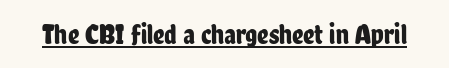
{"serif": "no", "italic": "no", "width": "condensed", "stroke_contrast": "low", "x_height": "medium", "monospaced": "no", "underline": "yes", "letter_spacing": "normal", "letter_spacing_em": 0.0, "glyph_px": 28}
